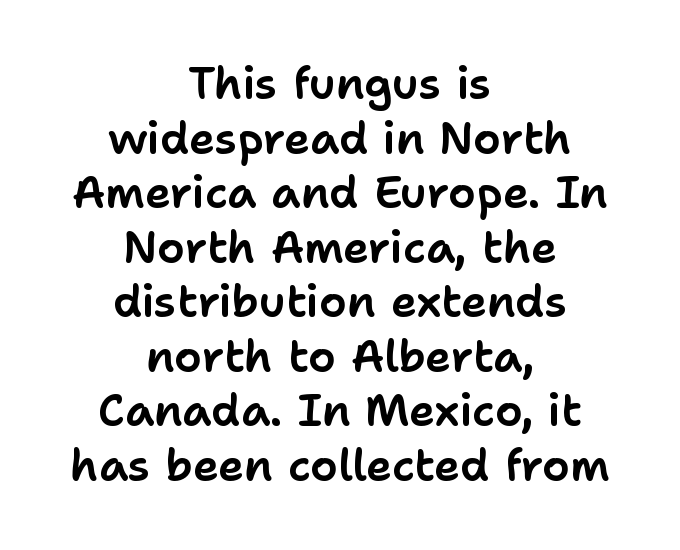
The image shows 44 px sans-serif type, upright; set centered, line spacing 1.24x, normal letter spacing, not underlined; low stroke contrast and a medium x-height.
